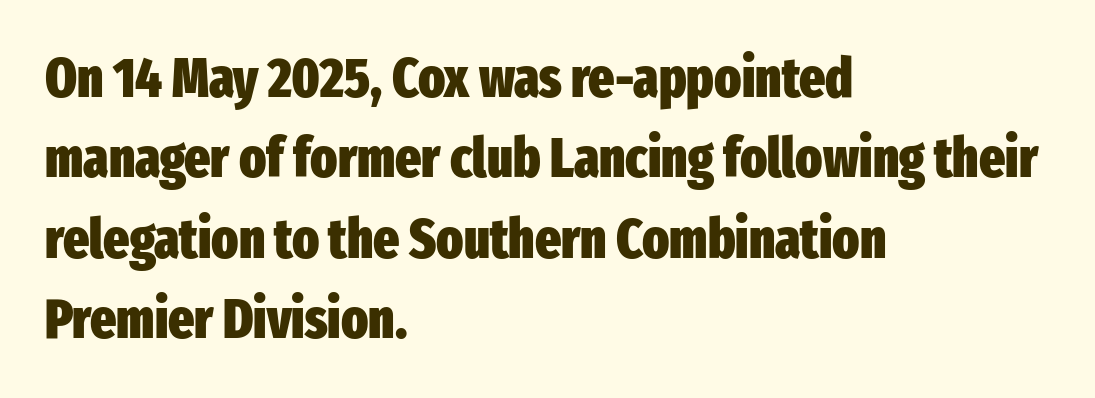
{"serif": "no", "italic": "no", "bold": "yes", "weight": "heavy", "width": "condensed", "stroke_contrast": "low", "x_height": "medium", "monospaced": "no", "underline": "no", "align": "left", "line_spacing": "normal", "line_spacing_ratio": 1.46, "letter_spacing": "normal", "letter_spacing_em": 0.0, "glyph_px": 55}
